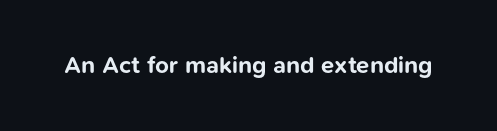
The image shows 24 px bold type, upright; set normal letter spacing, not underlined.
